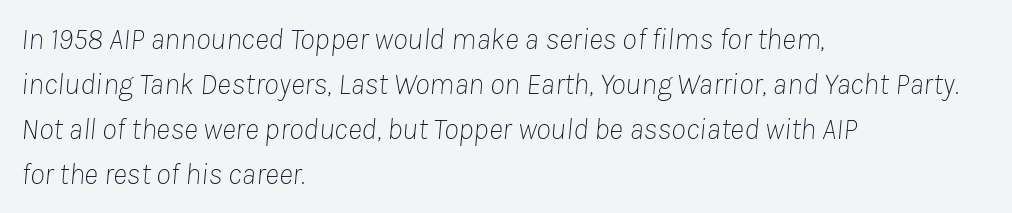
A typesetter would call this proportional, since set widths differ per character. Notice how the passage keeps a crisp vertical edge on the left only. Vertical stems look standard width or narrower in stroke. If you drew a line through each stem, it would be angled. The designer left line spacing at the default.
